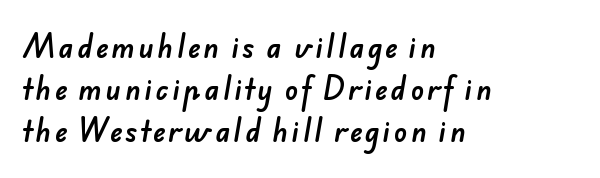
{"underline": "no", "align": "left", "line_spacing": "normal", "line_spacing_ratio": 1.55, "glyph_px": 27}
